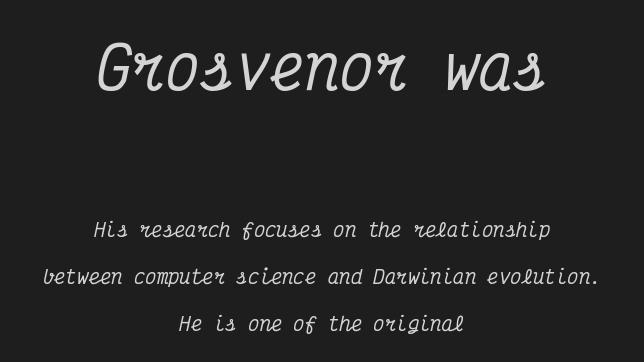
{"serif": "yes", "italic": "yes", "lean": "right", "slant_degrees": 12, "width": "condensed", "stroke_contrast": "medium", "x_height": "medium", "monospaced": "yes", "underline": "no", "align": "center", "line_spacing": "loose", "line_spacing_ratio": 2.47, "letter_spacing": "normal", "letter_spacing_em": 0.0, "larger_block": "first", "size_ratio": 3.05, "glyph_px": 58}
